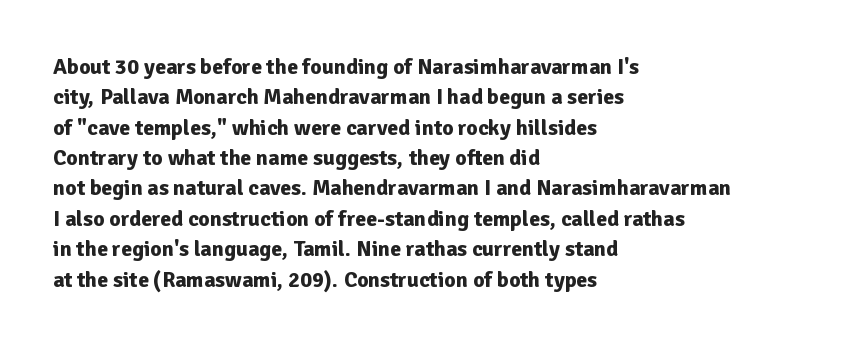
Q: Is the text bold? A: Yes.
Q: Is the text italic (slanted)? A: No, it is upright.
Q: Is the text underlined? A: No.
Q: How is the paragraph aligned? A: Left-aligned.
Q: Is the spacing between letters normal or unusually wide? A: Normal.
Q: Is the spacing between lines tight, normal or loose? A: Normal.
